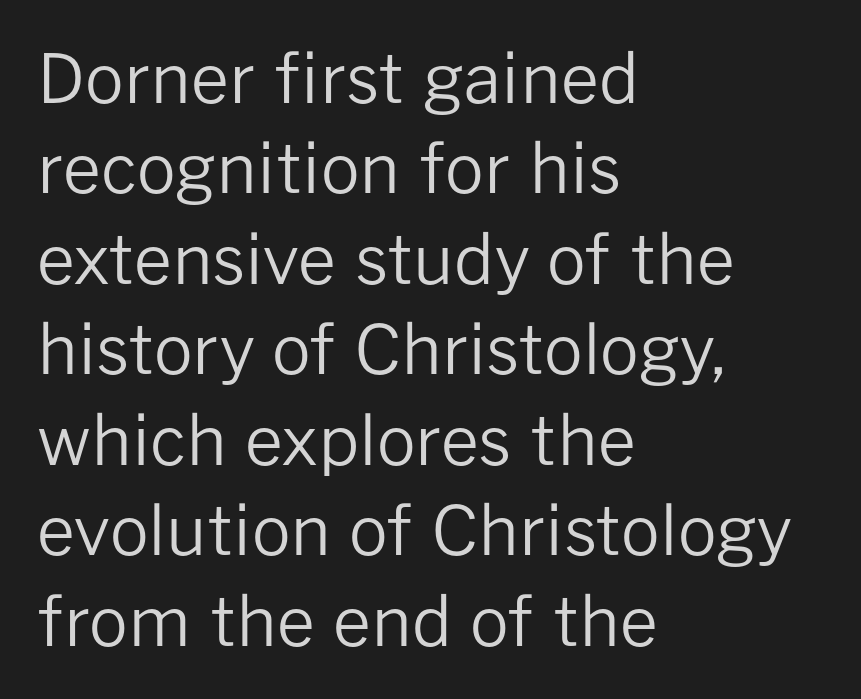
The image shows 68 px regular-weight sans-serif type, upright; set left-aligned, normal line spacing (1.33x), normal letter spacing, not underlined; low stroke contrast and a medium x-height.
